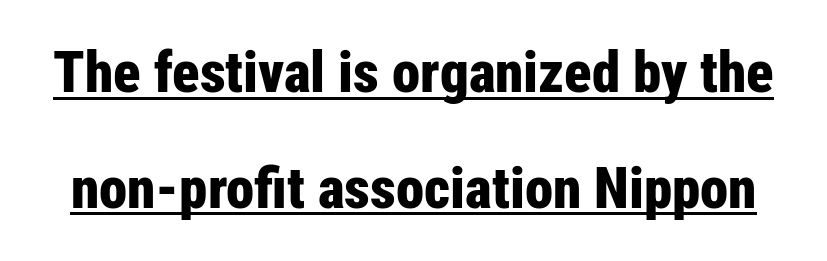
{"serif": "no", "italic": "no", "bold": "yes", "weight": "bold", "width": "condensed", "stroke_contrast": "low", "x_height": "medium", "monospaced": "no", "underline": "yes", "line_spacing": "loose", "line_spacing_ratio": 2.03, "letter_spacing": "normal", "letter_spacing_em": 0.0, "glyph_px": 57}
